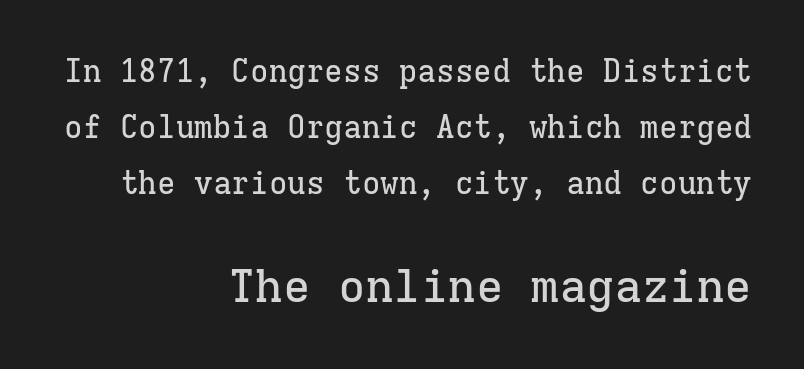
Q: Is the text italic (slanted)? A: No, it is upright.
Q: Is the typeface a serif or a sans-serif typeface? A: Serif.
Q: Is the text underlined? A: No.
Q: How is the paragraph aligned? A: Right-aligned.
Q: Is the spacing between letters normal or unusually wide? A: Normal.
Q: Which block of text is set in a larger size, the first (top) or the second (bottom)? A: The second (bottom) one.
Q: Width (condensed, normal, or wide)? A: Normal.
Q: Stroke contrast? A: Low.
Q: x-height? A: Medium.
Q: Monospaced? A: Yes.
